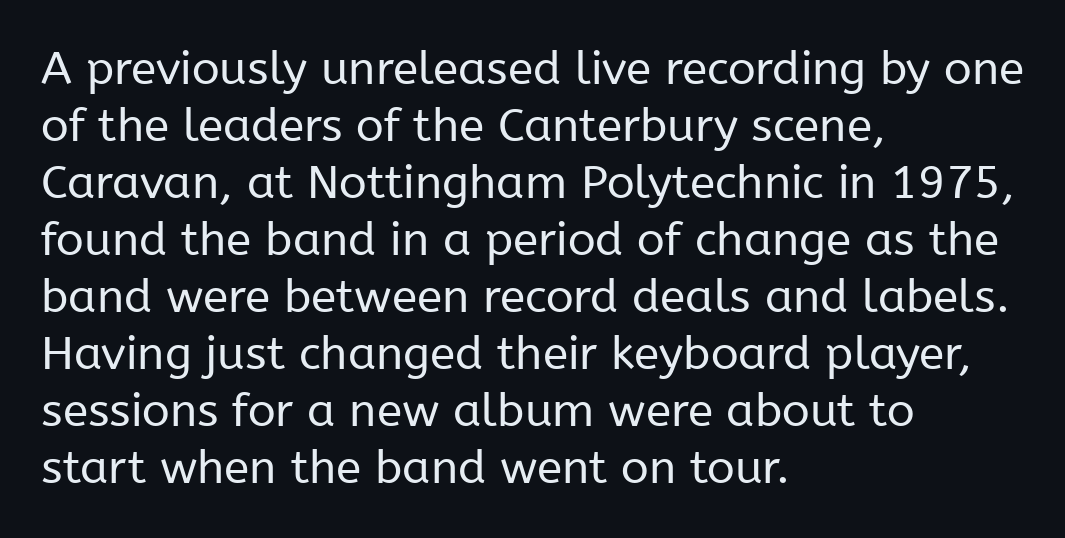
On a weight scale, this lands at 450 or below. Ascenders rise straight up at ninety degrees. Caption: multi-line text, flush left, ragged right. Here the designer chose a conventional face with non-uniform glyph widths. The characters display no serif detailing; their extremities are plain.
